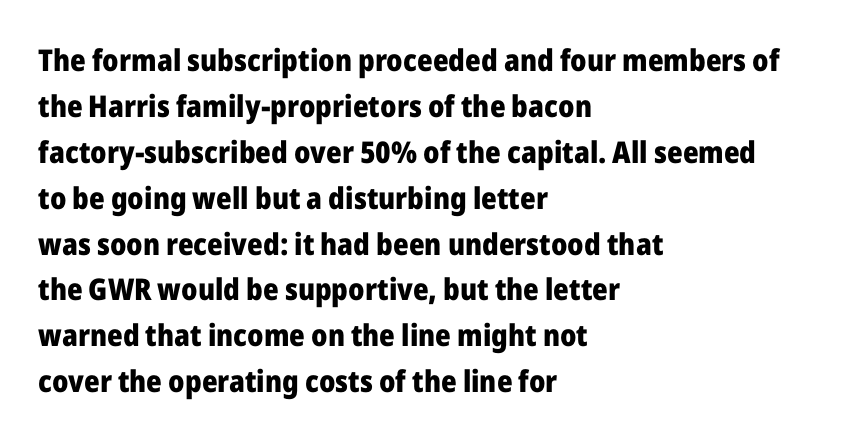
Q: Is the text bold? A: Yes.
Q: Is the text italic (slanted)? A: No, it is upright.
Q: Is the typeface a serif or a sans-serif typeface? A: Sans-serif.
Q: Is the text underlined? A: No.
Q: How is the paragraph aligned? A: Left-aligned.
Q: Is the spacing between letters normal or unusually wide? A: Normal.
Q: Is the spacing between lines tight, normal or loose? A: Normal.
Q: Width (condensed, normal, or wide)? A: Normal.
Q: Stroke contrast? A: Low.
Q: x-height? A: Medium.
Q: Monospaced? A: No.
